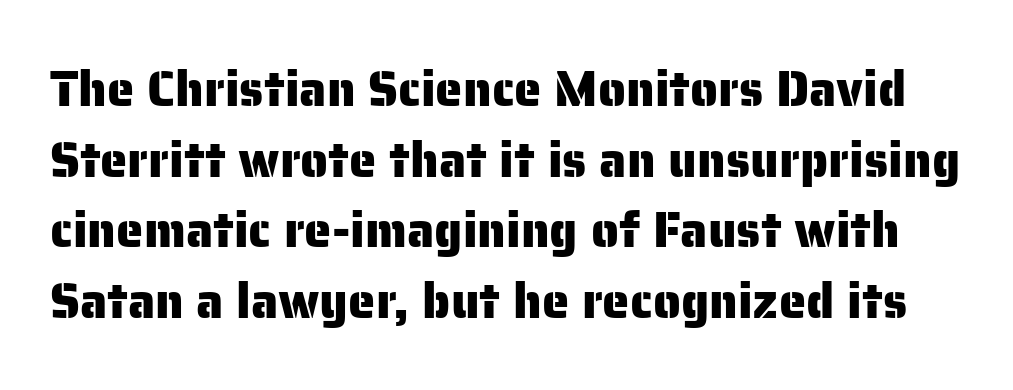
The baseline area is clear. Grotesque or geometric, the face here clearly has no serifs. Baseline-to-baseline distance is the conventional proportion of letter height. Italic: no, the glyphs are upright roman.
